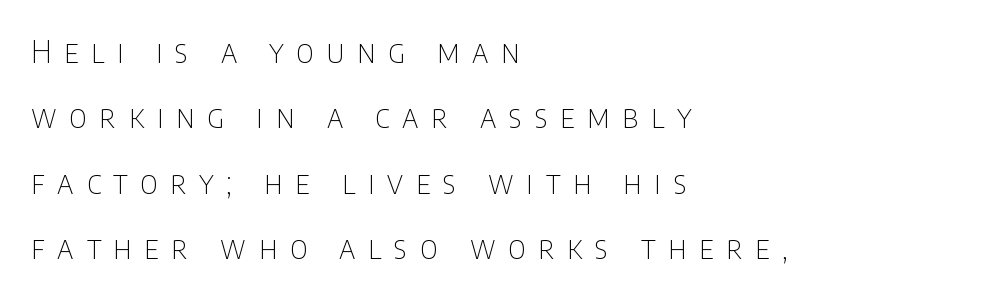
The image shows 31 px thin, condensed sans-serif type, upright; set left-aligned, loose line spacing (2.11x), unusually wide letter spacing (+0.41 em), not underlined; low stroke contrast and a large x-height.
